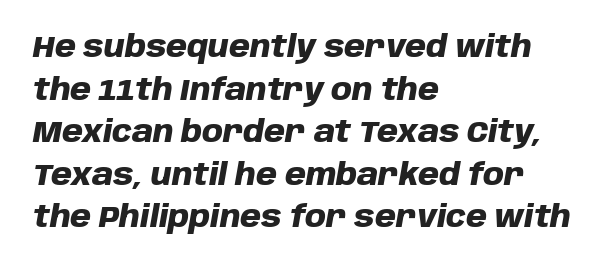
{"italic": "yes", "lean": "right", "slant_degrees": 10, "bold": "yes", "weight": "heavy", "width": "normal", "stroke_contrast": "low", "x_height": "large", "monospaced": "no", "underline": "no", "align": "left", "line_spacing": "normal", "line_spacing_ratio": 1.42, "letter_spacing": "normal", "letter_spacing_em": 0.0, "glyph_px": 30}
